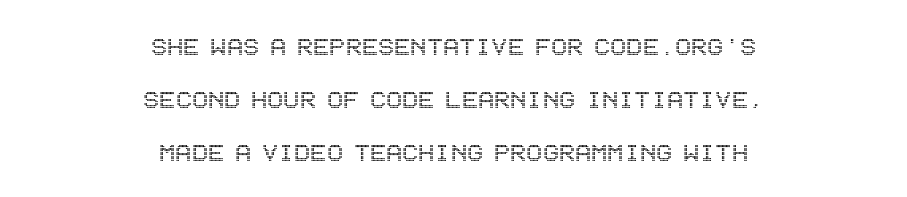
Q: Is the text italic (slanted)? A: No, it is upright.
Q: Is the text underlined? A: No.
Q: How is the paragraph aligned? A: Centered.
Q: Is the spacing between letters normal or unusually wide? A: Normal.
Q: Width (condensed, normal, or wide)? A: Condensed.
Q: x-height? A: Large.
